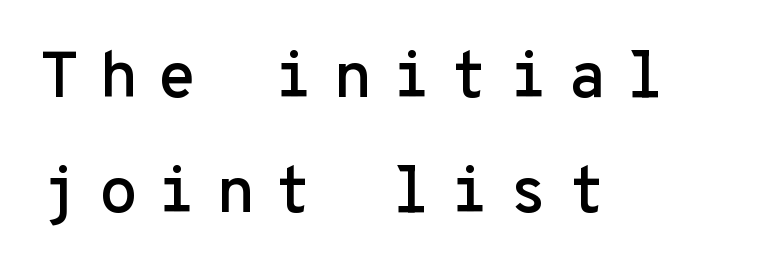
The image shows 64 px sans-serif type, upright, monospaced; set left-aligned, line spacing 1.8x, unusually wide letter spacing (+0.3 em), not underlined; low stroke contrast and a medium x-height.
